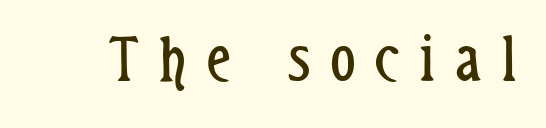
Unlike italic type, these characters show no tilt at all. These lines are rendered in a variable-pitch font. The letters are spread apart with noticeably loose tracking. Nope, no serifs anywhere on these letters.
